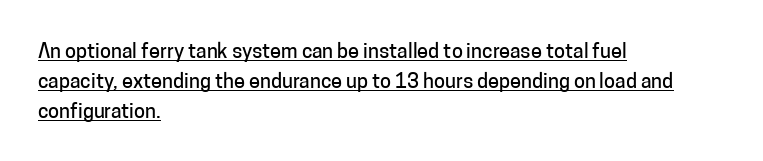
Q: Is the text italic (slanted)? A: No, it is upright.
Q: Is the text underlined? A: Yes.
Q: How is the paragraph aligned? A: Left-aligned.
Q: Is the spacing between letters normal or unusually wide? A: Normal.
Q: Is the spacing between lines tight, normal or loose? A: Normal.
